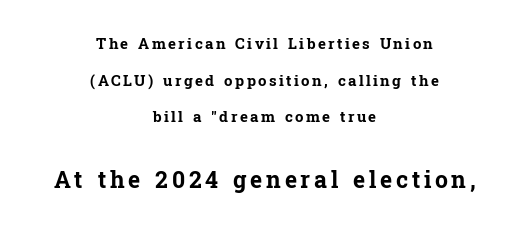
In terms of leading, this rendering errs on the spacious side. You get the small type first, then a jump to larger type. Posture: vertical. Beneath every word, the page is bare. Visually the block forms a symmetrical silhouette, jagged on both flanks. Strong, thick strokes mark this as bold type.
